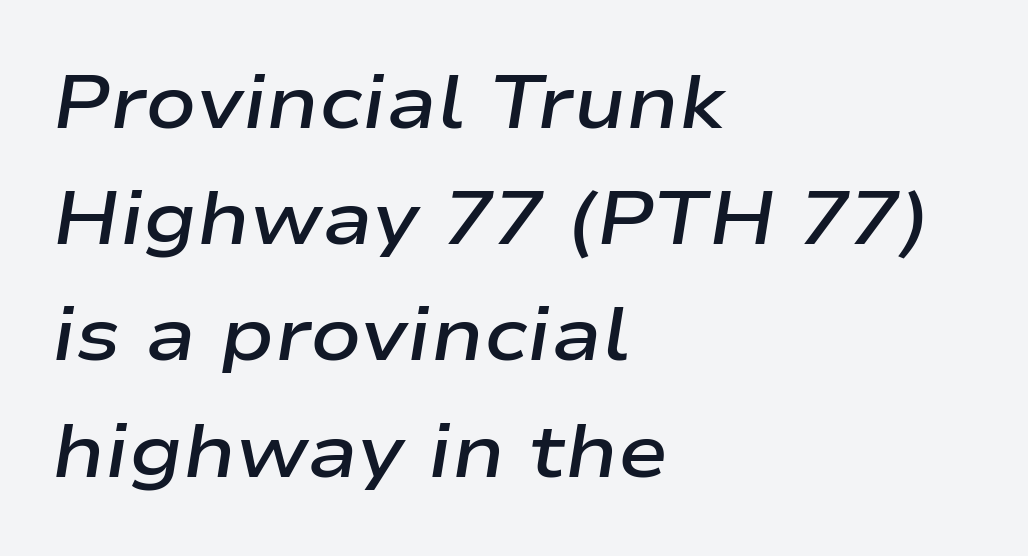
Q: Is the text bold? A: Semi-bold.
Q: Is the text italic (slanted)? A: Yes, it leans right by about 9 degrees.
Q: Is the text underlined? A: No.
Q: How is the paragraph aligned? A: Left-aligned.
Q: Is the spacing between letters normal or unusually wide? A: Normal.
Q: Is the spacing between lines tight, normal or loose? A: Normal.
Q: Width (condensed, normal, or wide)? A: Wide.
Q: Stroke contrast? A: Low.
Q: x-height? A: Medium.
Q: Monospaced? A: No.
